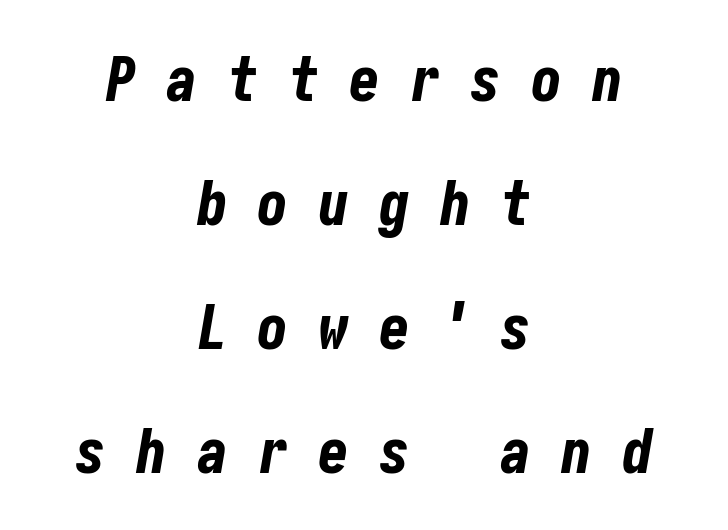
The image shows 62 px bold, condensed type, italic (leaning right); set centered, loose line spacing (2.0x), unusually wide letter spacing (+0.48 em), not underlined; low stroke contrast and a medium x-height.
